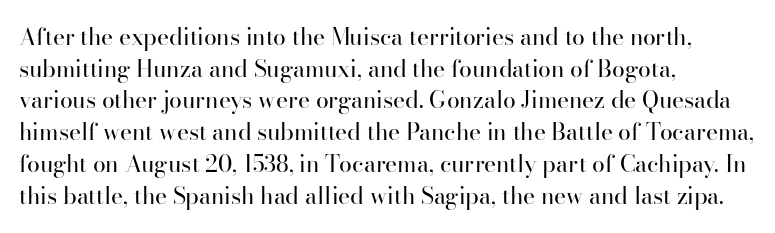
A roman cut, with each character standing at attention. Line spacing here is normal. The text block is weighted toward the left margin, trailing off unevenly rightward. Lines of text with bare space underneath. Nothing unusual about the tracking: characters are spaced as the font intends. A quiet, ordinary-to-light weight characterises the typeface.
